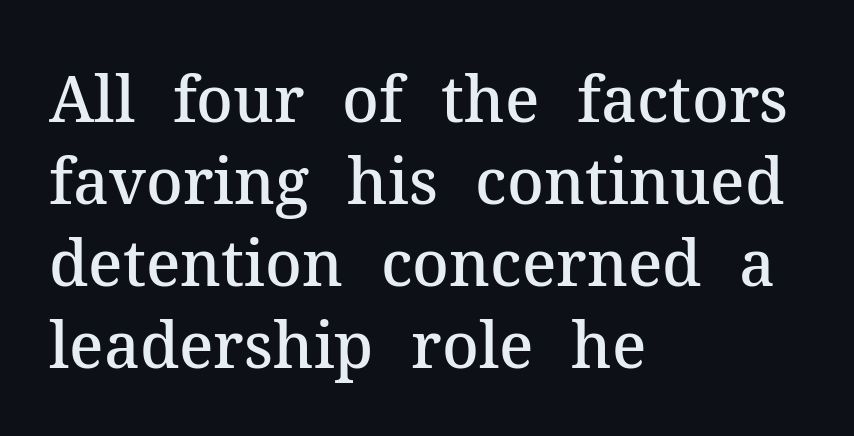
As a designer I'd log this as weight 600, semibold. Reading down the block, your eye returns to a fixed left position each line. These lines are rendered in a variable-pitch font. Caption: standard tracking, unaltered. These lines are composed in type with serifs.
